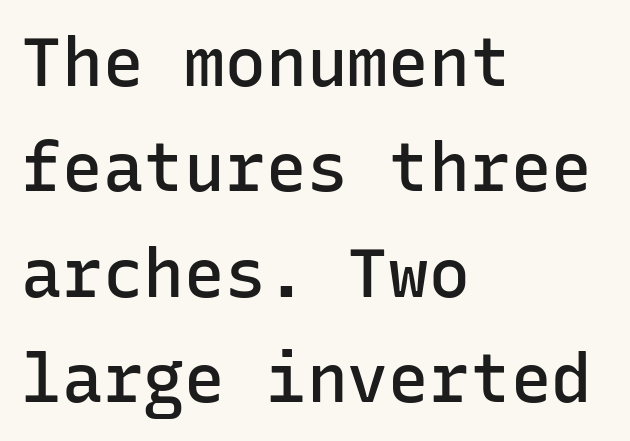
The image shows 68 px semibold sans-serif type, upright, monospaced; set left-aligned, normal line spacing (1.55x), normal letter spacing, not underlined; low stroke contrast and a medium x-height.
